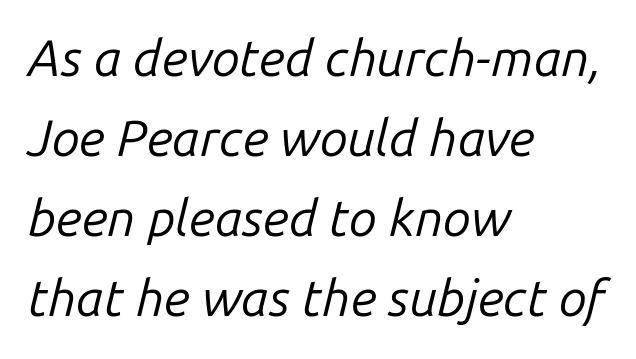
The specimen omits any rule beneath the text block's lines. It's the slanting kind of type. Note the varied advance widths — an 'i' is clearly narrower than an 'm'. Inter-character spacing is left at the font's built-in metrics. Line spacing here is normal.
